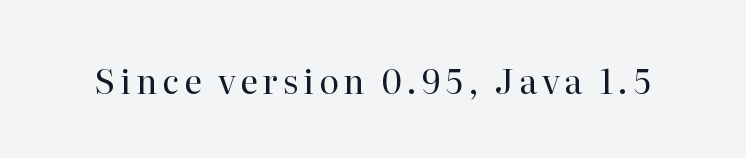
Characters remain perfectly vertical along every line. The type family on display is of the serif kind. Here the designer chose a conventional face with non-uniform glyph widths. This rendering features lettering with no underline. The weight tops out at a normal text grade.
